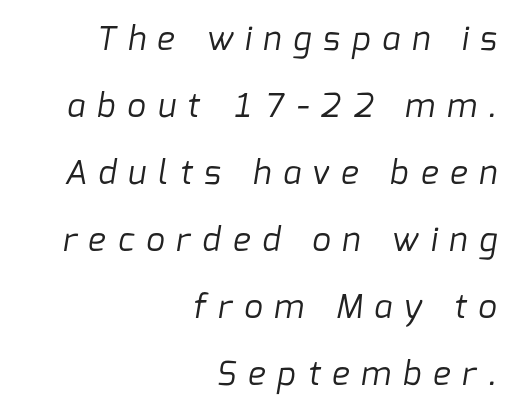
{"serif": "no", "bold": "no", "weight": "regular", "width": "normal", "stroke_contrast": "low", "x_height": "medium", "monospaced": "no", "underline": "no", "align": "right", "line_spacing": "loose", "line_spacing_ratio": 2.03, "letter_spacing": "wide", "letter_spacing_em": 0.36, "glyph_px": 33}
